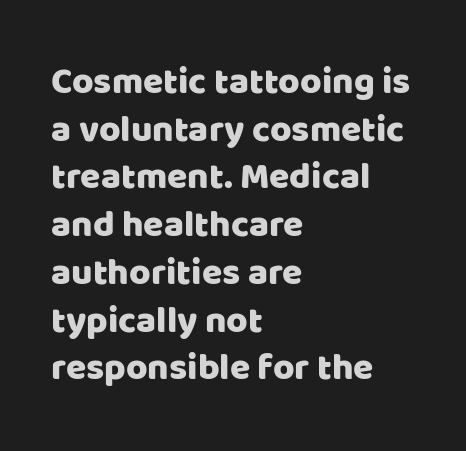
Every stem runs plumb, perpendicular to the baseline. Examine the stroke ends and you'll find no serifs. Varying glyph widths throughout — classic text-font behaviour. Beneath every word, the page is bare.
